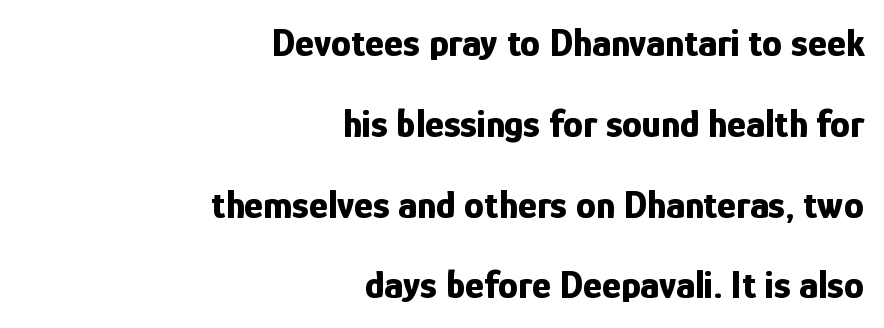
The image shows 40 px bold, condensed sans-serif type, upright; set right-aligned, loose line spacing (2.02x), normal letter spacing, not underlined; low stroke contrast and a medium x-height.
